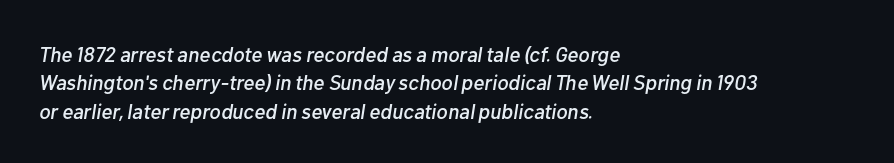
Q: Is the text italic (slanted)? A: Yes, it leans right by about 10 degrees.
Q: Is the text underlined? A: No.
Q: How is the paragraph aligned? A: Left-aligned.
Q: Is the spacing between letters normal or unusually wide? A: Normal.
Q: Is the spacing between lines tight, normal or loose? A: Normal.
